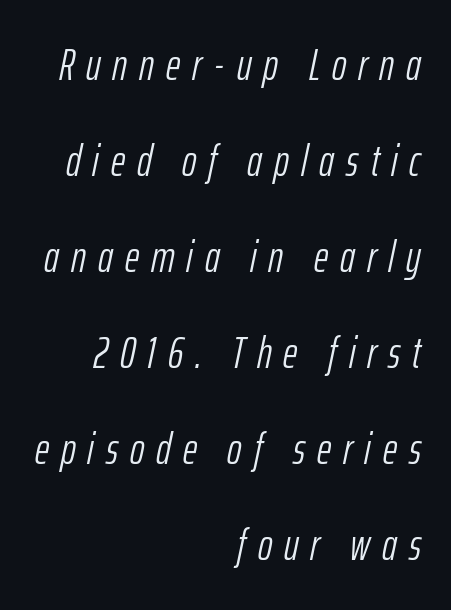
A bare baseline throughout the passage. A great deal of white space separates one row of letters from the next. This rendering widens character spacing well past its baseline value. Caption: multi-line text, flush right, ragged left.
